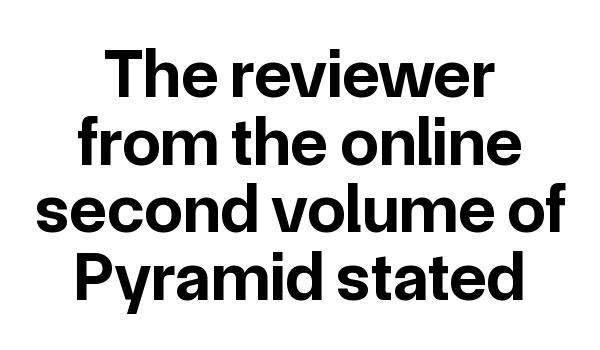
Rendered with straight, roman letterforms. Each new line begins almost immediately beneath the previous one. Here the glyphs are tracked normally, forming tight word shapes. A centered setting, common on invitations and titles, is used for this passage. You can tell from the bare stems that sans-serif type was used. The rendering uses natural spacing where letterforms have individual widths.
